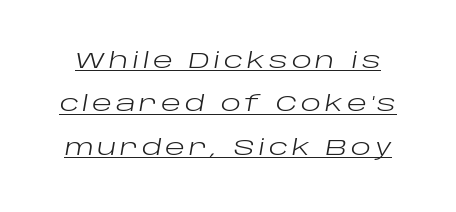
Q: Is the text bold? A: No.
Q: Is the text italic (slanted)? A: Yes, it leans right by about 10 degrees.
Q: Is the text underlined? A: Yes.
Q: Is the spacing between lines tight, normal or loose? A: Loose.
